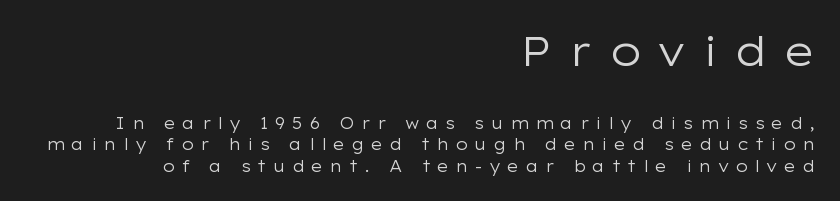
Q: Is the text bold? A: No.
Q: Is the text italic (slanted)? A: No, it is upright.
Q: Is the typeface a serif or a sans-serif typeface? A: Sans-serif.
Q: Is the text underlined? A: No.
Q: How is the paragraph aligned? A: Right-aligned.
Q: Is the spacing between letters normal or unusually wide? A: Unusually wide.
Q: Is the spacing between lines tight, normal or loose? A: Normal.
Q: Which block of text is set in a larger size, the first (top) or the second (bottom)? A: The first (top) one.
Q: Width (condensed, normal, or wide)? A: Wide.
Q: Stroke contrast? A: Low.
Q: x-height? A: Medium.
Q: Monospaced? A: No.
